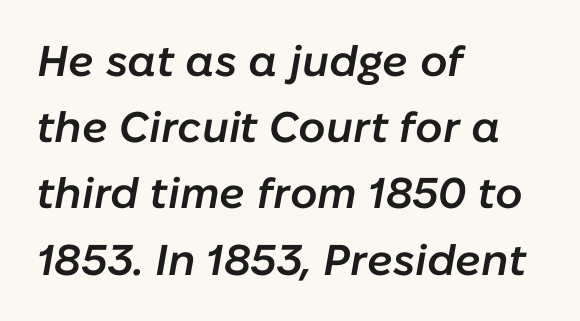
Summary of weight: moderately heavy, a semibold. Character widths vary here, with narrow letters taking less room than wide ones. Vertically, the passage feels balanced, rows spaced as you'd expect. Glyph-to-glyph distance matches everyday printed text. Underlining? Definitely not there. Line starts are locked; line ends wander.
